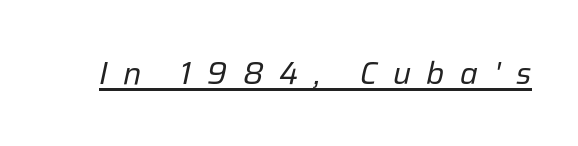
The image shows 32 px regular-weight type, italic (leaning right); set unusually wide letter spacing (+0.49 em), underlined; low stroke contrast and a medium x-height.
